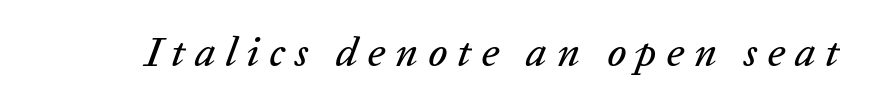
{"italic": "yes", "lean": "right", "slant_degrees": 20, "width": "normal", "stroke_contrast": "low", "x_height": "medium", "monospaced": "no", "underline": "no", "letter_spacing": "wide", "letter_spacing_em": 0.23, "glyph_px": 42}
